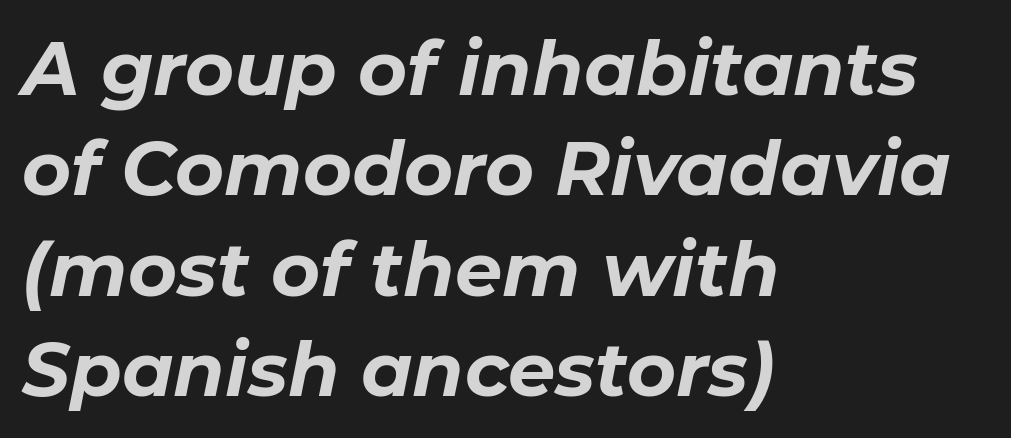
The typesetter chose a ragged-right arrangement here. The rendering keeps characters at their native spacing. Heft: maximum for text — a bold. Proportional: the letters do not fall into vertical columns. Only glyphs here, with clear space below each row. These lines sit exactly where default settings would place them.
